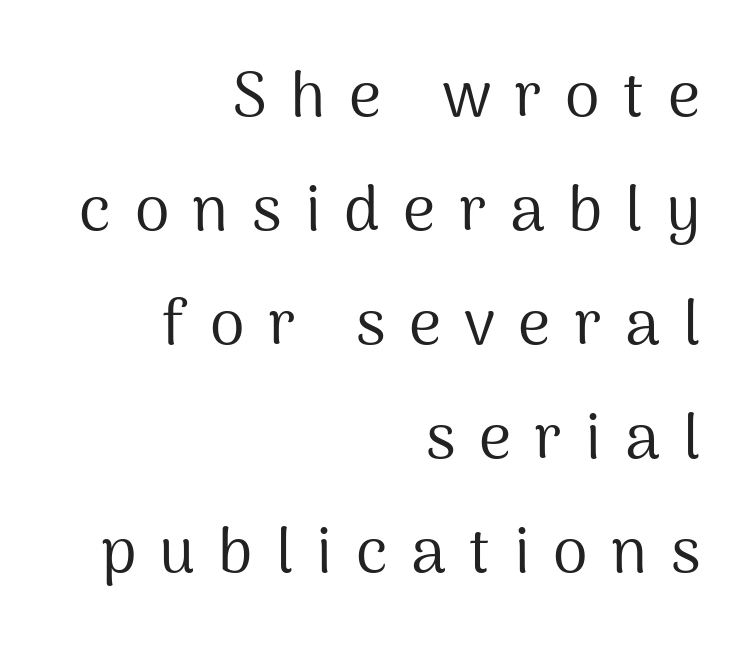
Q: Is the text bold? A: No.
Q: Is the text italic (slanted)? A: No, it is upright.
Q: Is the typeface a serif or a sans-serif typeface? A: Sans-serif.
Q: Is the text underlined? A: No.
Q: How is the paragraph aligned? A: Right-aligned.
Q: Is the spacing between letters normal or unusually wide? A: Unusually wide.
Q: Width (condensed, normal, or wide)? A: Normal.
Q: Stroke contrast? A: Medium.
Q: x-height? A: Medium.
Q: Monospaced? A: No.
